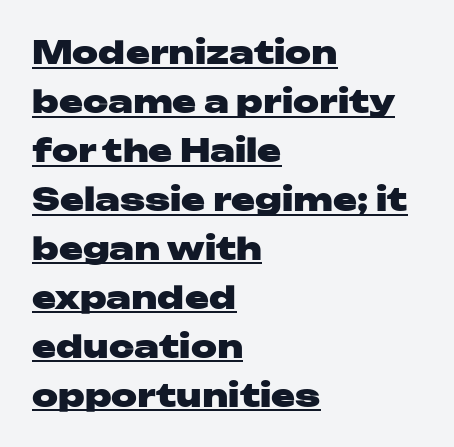
Q: Is the text bold? A: Yes.
Q: Is the text italic (slanted)? A: No, it is upright.
Q: Is the typeface a serif or a sans-serif typeface? A: Sans-serif.
Q: Is the text underlined? A: Yes.
Q: How is the paragraph aligned? A: Left-aligned.
Q: Is the spacing between letters normal or unusually wide? A: Normal.
Q: Is the spacing between lines tight, normal or loose? A: Normal.
Q: Width (condensed, normal, or wide)? A: Wide.
Q: Stroke contrast? A: Low.
Q: x-height? A: Medium.
Q: Monospaced? A: No.
